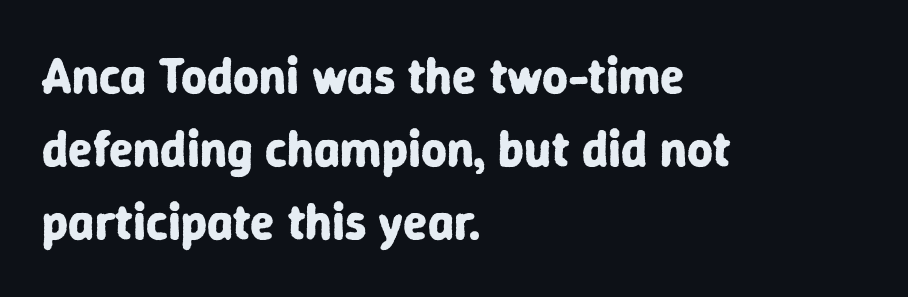
Q: Is the text bold? A: Yes.
Q: Is the text italic (slanted)? A: No, it is upright.
Q: Is the typeface a serif or a sans-serif typeface? A: Sans-serif.
Q: Is the text underlined? A: No.
Q: How is the paragraph aligned? A: Left-aligned.
Q: Is the spacing between letters normal or unusually wide? A: Normal.
Q: Is the spacing between lines tight, normal or loose? A: Normal.
Q: Width (condensed, normal, or wide)? A: Normal.
Q: Stroke contrast? A: Low.
Q: x-height? A: Medium.
Q: Monospaced? A: No.
